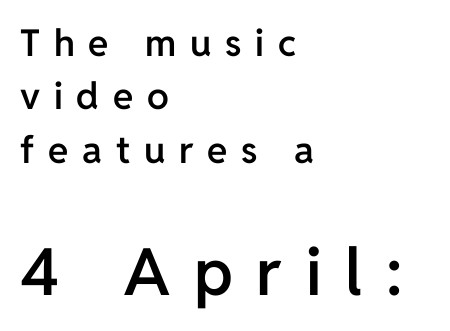
{"serif": "no", "italic": "no", "bold": "semi", "weight": "semibold", "width": "normal", "stroke_contrast": "low", "x_height": "medium", "monospaced": "no", "underline": "no", "align": "left", "line_spacing": "normal", "line_spacing_ratio": 1.44, "letter_spacing": "wide", "letter_spacing_em": 0.37, "larger_block": "second", "size_ratio": 1.76, "glyph_px": 65}
